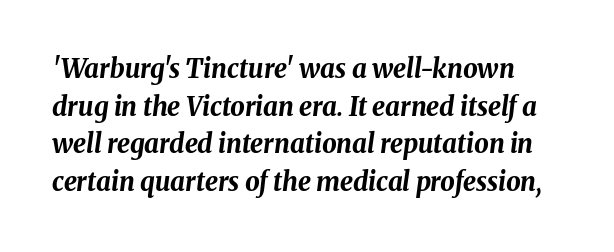
Q: Is the text bold? A: Yes.
Q: Is the text italic (slanted)? A: Yes, it leans right by about 8 degrees.
Q: Is the text underlined? A: No.
Q: Is the spacing between letters normal or unusually wide? A: Normal.
Q: Is the spacing between lines tight, normal or loose? A: Normal.
